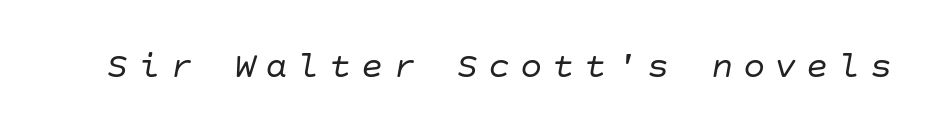
{"italic": "yes", "lean": "right", "slant_degrees": 10, "bold": "no", "weight": "regular", "width": "normal", "stroke_contrast": "low", "x_height": "large", "underline": "no", "letter_spacing": "wide", "letter_spacing_em": 0.26, "glyph_px": 37}
